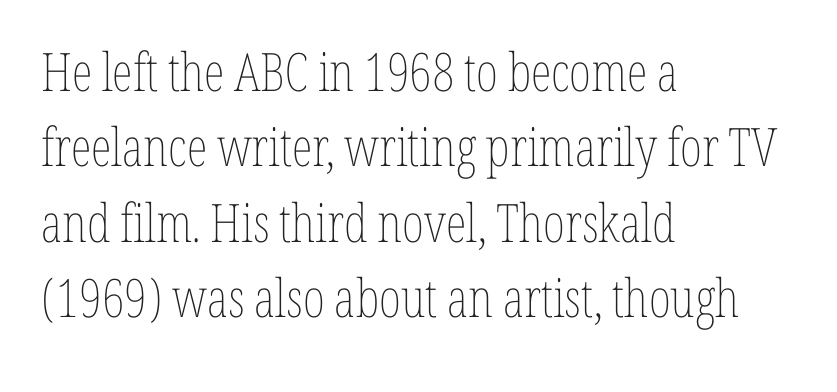
{"italic": "no", "bold": "no", "weight": "thin", "width": "condensed", "stroke_contrast": "low", "x_height": "medium", "monospaced": "no", "underline": "no", "align": "left", "line_spacing": "normal", "line_spacing_ratio": 1.42, "letter_spacing": "normal", "letter_spacing_em": 0.0, "glyph_px": 53}
